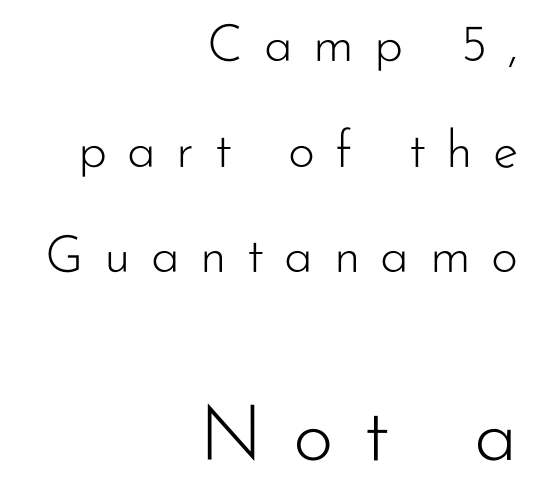
Q: Is the text bold? A: No.
Q: Is the text italic (slanted)? A: No, it is upright.
Q: Is the typeface a serif or a sans-serif typeface? A: Sans-serif.
Q: Is the text underlined? A: No.
Q: How is the paragraph aligned? A: Right-aligned.
Q: Is the spacing between letters normal or unusually wide? A: Unusually wide.
Q: Is the spacing between lines tight, normal or loose? A: Loose.
Q: Which block of text is set in a larger size, the first (top) or the second (bottom)? A: The second (bottom) one.
Q: Width (condensed, normal, or wide)? A: Normal.
Q: Stroke contrast? A: Low.
Q: x-height? A: Small.
Q: Monospaced? A: No.
